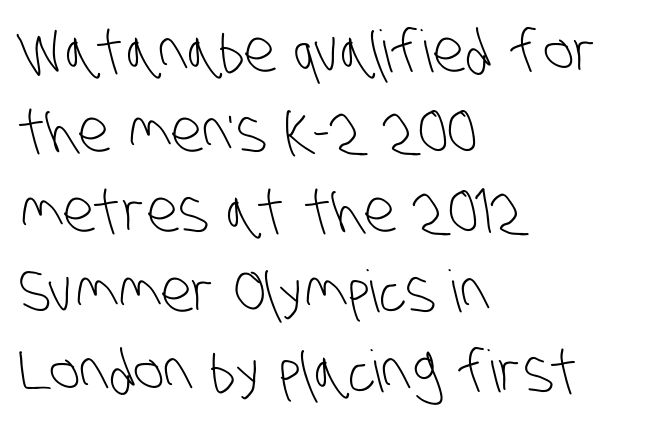
Q: Is the text bold? A: No.
Q: Is the typeface a serif or a sans-serif typeface? A: Sans-serif.
Q: Is the text underlined? A: No.
Q: How is the paragraph aligned? A: Left-aligned.
Q: Is the spacing between letters normal or unusually wide? A: Normal.
Q: Is the spacing between lines tight, normal or loose? A: Normal.
Q: Width (condensed, normal, or wide)? A: Condensed.
Q: Stroke contrast? A: Low.
Q: x-height? A: Large.
Q: Monospaced? A: No.
